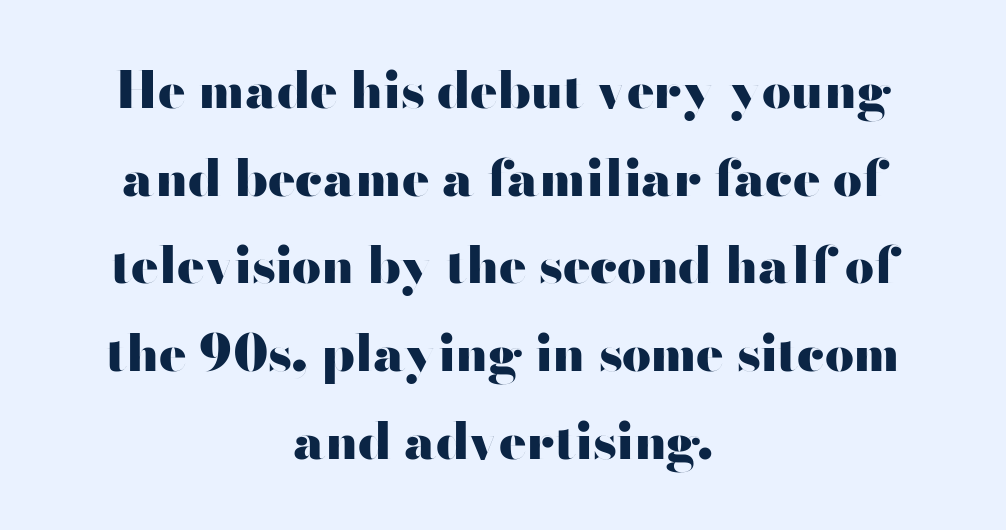
Q: Is the text bold? A: Yes.
Q: Is the text italic (slanted)? A: No, it is upright.
Q: Is the typeface a serif or a sans-serif typeface? A: Serif.
Q: Is the text underlined? A: No.
Q: How is the paragraph aligned? A: Centered.
Q: Is the spacing between letters normal or unusually wide? A: Normal.
Q: Width (condensed, normal, or wide)? A: Wide.
Q: Stroke contrast? A: High.
Q: x-height? A: Small.
Q: Monospaced? A: No.
